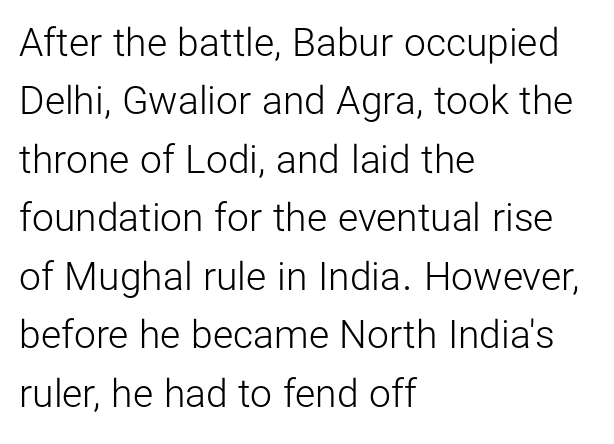
{"serif": "no", "italic": "no", "bold": "no", "weight": "light", "width": "normal", "stroke_contrast": "low", "x_height": "medium", "monospaced": "no", "underline": "no", "align": "left", "line_spacing": "normal", "line_spacing_ratio": 1.5, "letter_spacing": "normal", "letter_spacing_em": 0.0, "glyph_px": 39}
